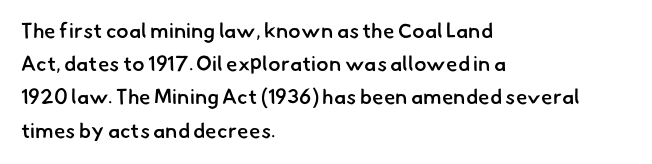
Q: Is the text bold? A: Semi-bold.
Q: Is the text underlined? A: No.
Q: How is the paragraph aligned? A: Left-aligned.
Q: Is the spacing between letters normal or unusually wide? A: Normal.
Q: Is the spacing between lines tight, normal or loose? A: Normal.
